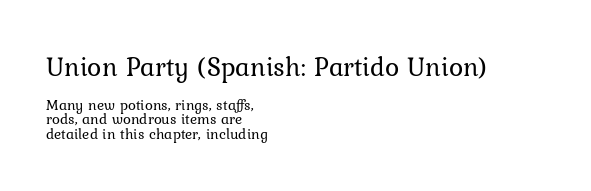
The image shows 27 px text type, upright; set left-aligned, tight line spacing (0.95x), normal letter spacing, not underlined; the first (top) block is 1.8x larger.
